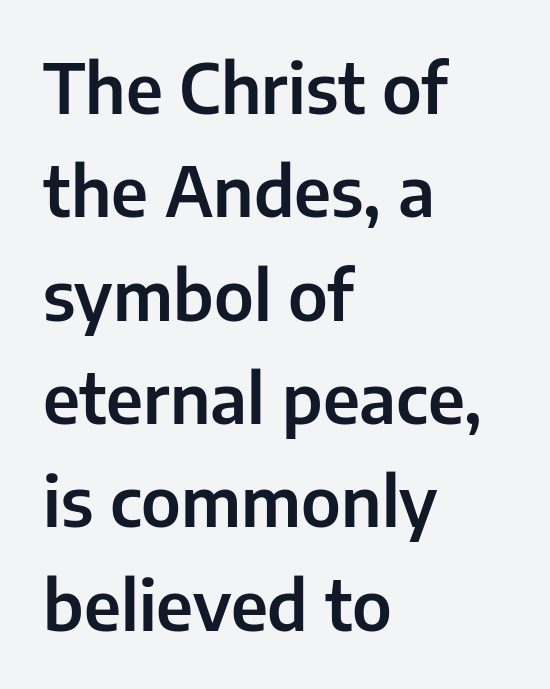
{"serif": "no", "italic": "no", "width": "normal", "stroke_contrast": "low", "x_height": "medium", "monospaced": "no", "underline": "no", "align": "left", "line_spacing": "normal", "line_spacing_ratio": 1.52, "letter_spacing": "normal", "letter_spacing_em": 0.0, "glyph_px": 68}
